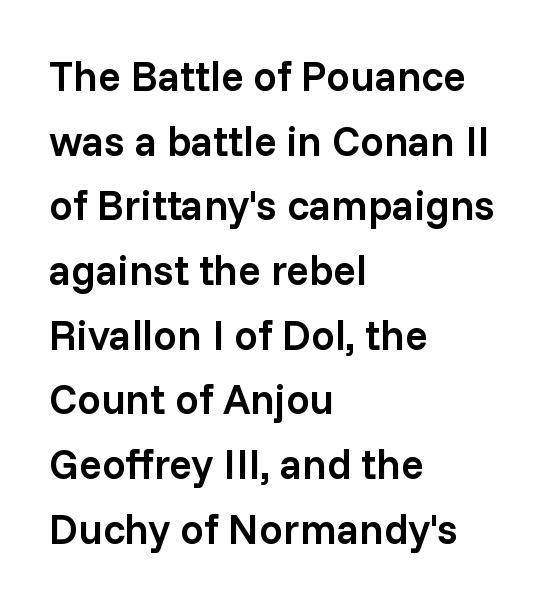
{"serif": "no", "italic": "no", "bold": "semi", "weight": "semibold", "width": "normal", "stroke_contrast": "low", "x_height": "medium", "monospaced": "no", "underline": "no", "align": "left", "line_spacing": "normal", "line_spacing_ratio": 1.54, "letter_spacing": "normal", "letter_spacing_em": 0.0, "glyph_px": 42}
